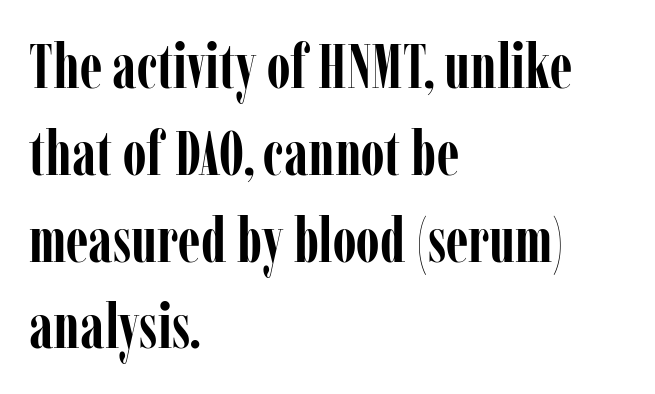
{"serif": "yes", "italic": "no", "bold": "yes", "weight": "semibold", "width": "condensed", "stroke_contrast": "low", "x_height": "medium", "monospaced": "no", "underline": "no", "align": "left", "line_spacing": "normal", "line_spacing_ratio": 1.4, "letter_spacing": "normal", "letter_spacing_em": 0.0, "glyph_px": 62}
